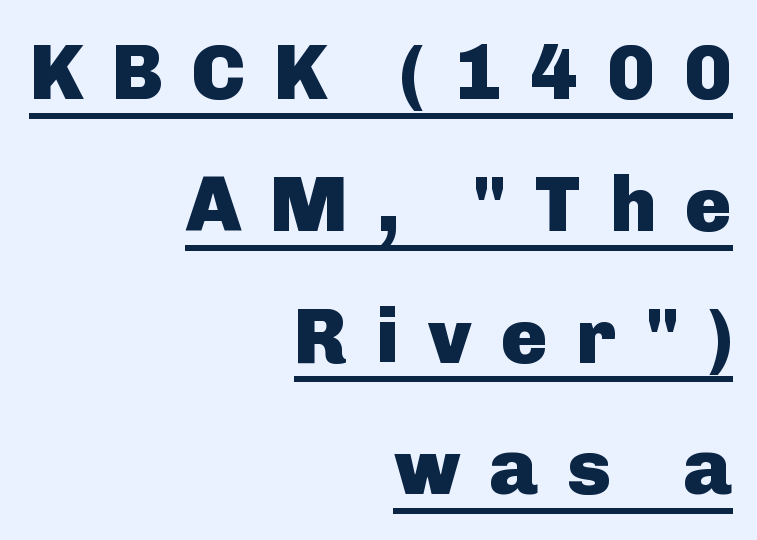
Q: Is the text bold? A: Yes.
Q: Is the text italic (slanted)? A: No, it is upright.
Q: Is the typeface a serif or a sans-serif typeface? A: Sans-serif.
Q: Is the text underlined? A: Yes.
Q: How is the paragraph aligned? A: Right-aligned.
Q: Is the spacing between letters normal or unusually wide? A: Unusually wide.
Q: Is the spacing between lines tight, normal or loose? A: Normal.
Q: Width (condensed, normal, or wide)? A: Normal.
Q: Stroke contrast? A: Low.
Q: x-height? A: Medium.
Q: Monospaced? A: No.
